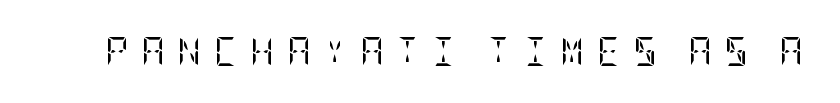
{"serif": "yes", "italic": "no", "bold": "no", "weight": "regular", "width": "condensed", "stroke_contrast": "low", "x_height": "large", "underline": "no", "letter_spacing": "wide", "letter_spacing_em": 0.44, "glyph_px": 29}
